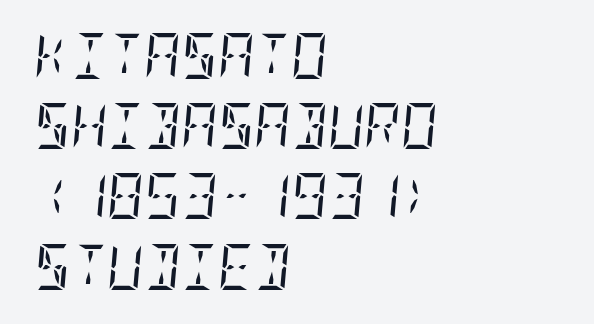
The rendering keeps characters at their native spacing. Stem width sits at or under what a default text font uses. Caption: multi-line text, flush left, ragged right. Decoration check: the copy has no underline. The rendering applies a slant to the glyphs.
